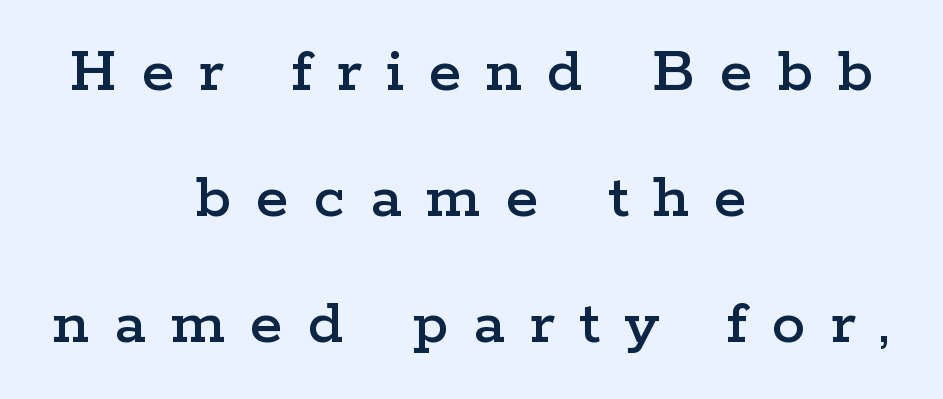
The image shows 67 px wide serif type, upright; set centered, line spacing 1.88x, unusually wide letter spacing (+0.37 em), not underlined; low stroke contrast and a medium x-height.
